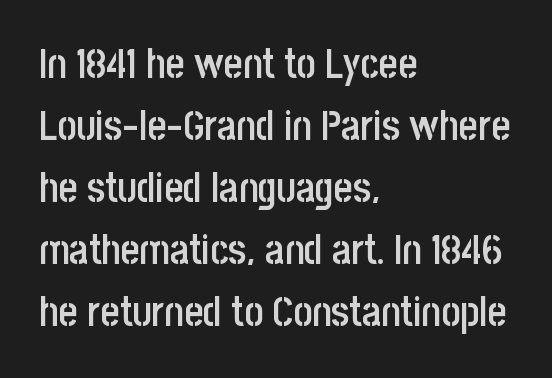
The image shows 41 px semibold, condensed sans-serif type, upright; set left-aligned, normal line spacing (1.51x), normal letter spacing, not underlined; low stroke contrast and a large x-height.
